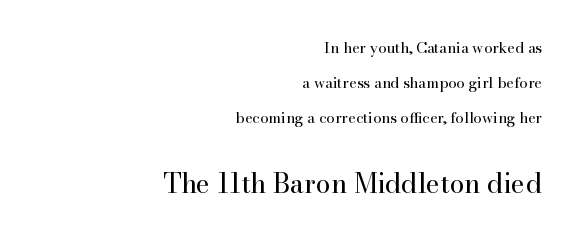
The image shows 27 px text type, upright; set right-aligned, loose line spacing (2.33x), normal letter spacing, not underlined; the second (bottom) block is 1.8x larger.
